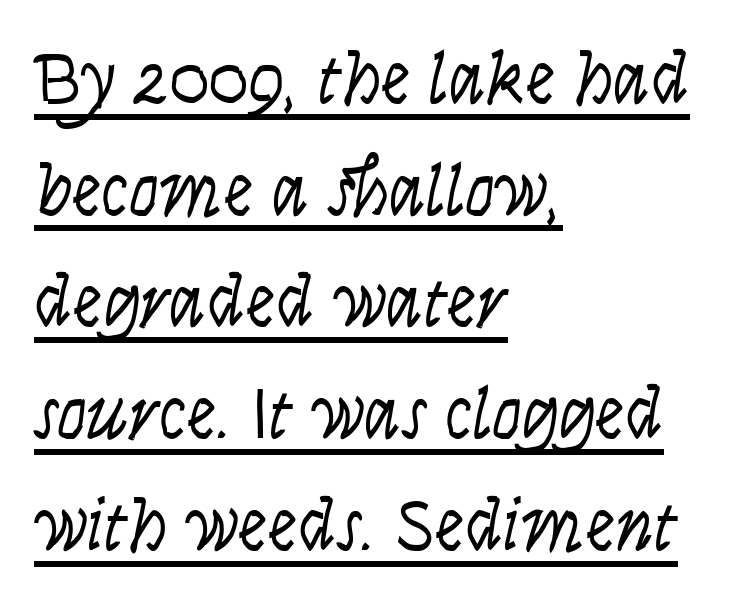
The image shows 74 px light, condensed type, italic (leaning right); set left-aligned, normal line spacing (1.51x), normal letter spacing, underlined; low stroke contrast and a large x-height.
